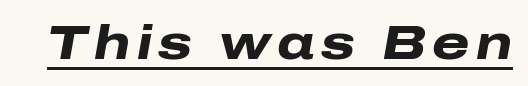
Q: Is the text bold? A: Yes.
Q: Is the text italic (slanted)? A: Yes, it leans right by about 10 degrees.
Q: Is the text underlined? A: Yes.
Q: Width (condensed, normal, or wide)? A: Wide.
Q: Stroke contrast? A: Low.
Q: x-height? A: Medium.
Q: Monospaced? A: No.
